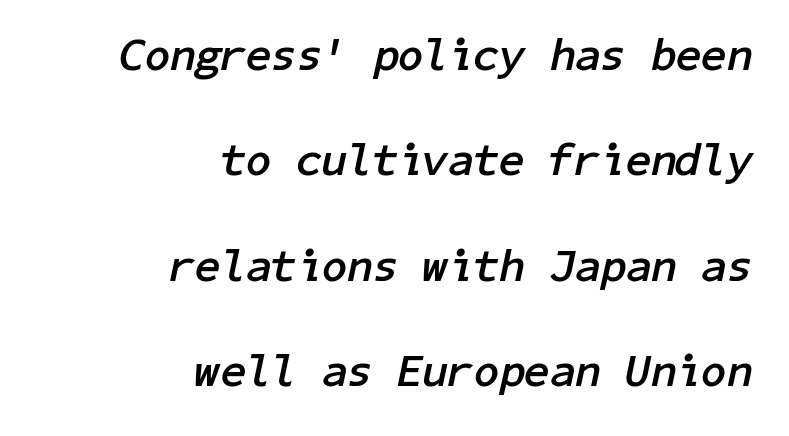
Q: Is the text bold? A: Yes.
Q: Is the text italic (slanted)? A: Yes, it leans right by about 11 degrees.
Q: Is the text underlined? A: No.
Q: How is the paragraph aligned? A: Right-aligned.
Q: Is the spacing between letters normal or unusually wide? A: Normal.
Q: Is the spacing between lines tight, normal or loose? A: Loose.
Q: Width (condensed, normal, or wide)? A: Normal.
Q: Stroke contrast? A: Low.
Q: x-height? A: Medium.
